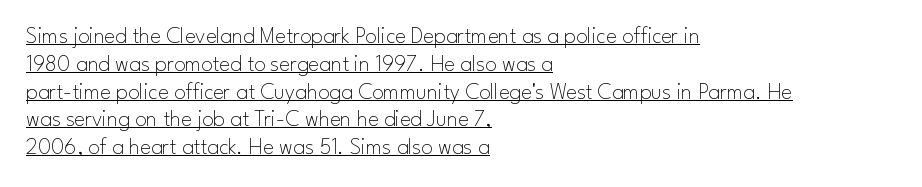
This sample uses an upright cut, with every glyph sitting square on the baseline. The type is set solid horizontally, with unmodified tracking. Nothing heavy about these letters — not bold at all. Like a heading marked for emphasis, these lines bear an underscore. One-word summary of the alignment: left.
